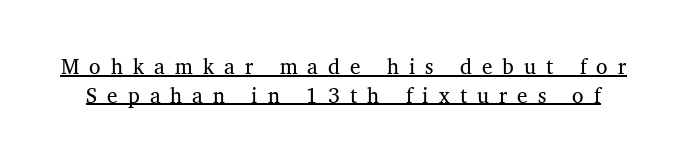
These lines sit exactly where default settings would place them. The characters are drawn with everyday or finer stroke widths. The letterforms stand isolated, each surrounded by extra space. Is there an underline? Yes — a line sits under the letters.
